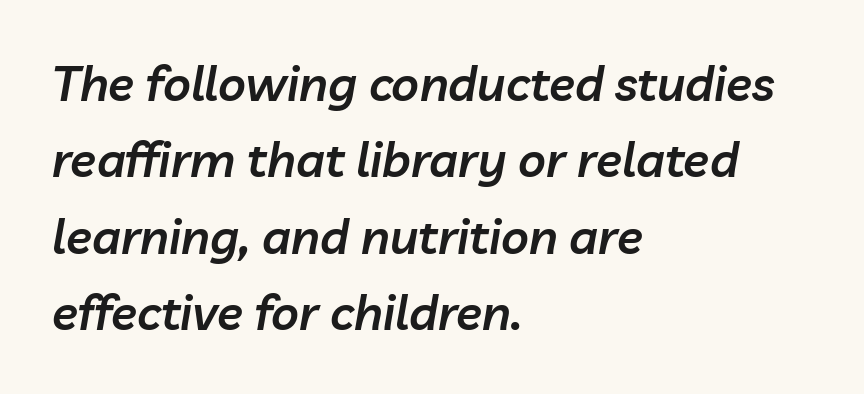
{"italic": "yes", "lean": "right", "slant_degrees": 10, "bold": "semi", "weight": "semibold", "width": "normal", "stroke_contrast": "low", "x_height": "medium", "monospaced": "no", "underline": "no", "align": "left", "line_spacing": "normal", "line_spacing_ratio": 1.59, "letter_spacing": "normal", "letter_spacing_em": 0.0, "glyph_px": 48}
